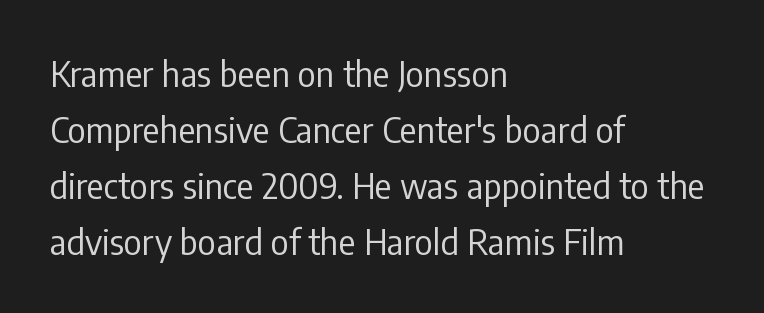
{"serif": "no", "italic": "no", "bold": "no", "weight": "regular", "width": "condensed", "stroke_contrast": "low", "x_height": "medium", "monospaced": "no", "underline": "no", "align": "left", "line_spacing": "normal", "line_spacing_ratio": 1.6, "letter_spacing": "normal", "letter_spacing_em": 0.0, "glyph_px": 35}
